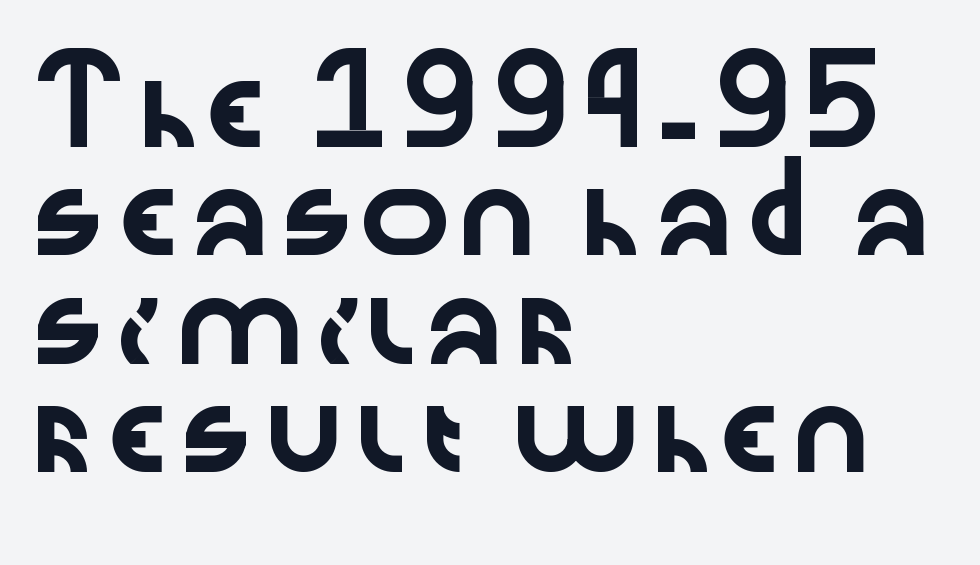
{"serif": "no", "italic": "no", "width": "wide", "stroke_contrast": "low", "x_height": "medium", "monospaced": "no", "underline": "no", "align": "left", "line_spacing": "normal", "line_spacing_ratio": 1.39, "letter_spacing": "normal", "letter_spacing_em": 0.0, "glyph_px": 78}
